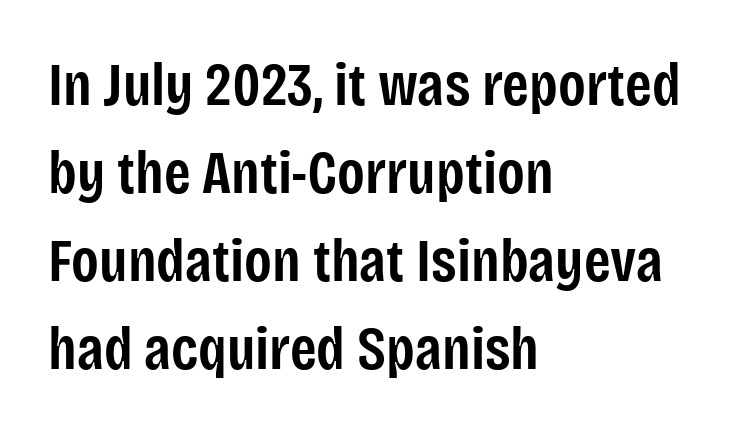
Q: Is the text bold? A: Semi-bold.
Q: Is the text italic (slanted)? A: No, it is upright.
Q: Is the typeface a serif or a sans-serif typeface? A: Sans-serif.
Q: Is the text underlined? A: No.
Q: How is the paragraph aligned? A: Left-aligned.
Q: Is the spacing between letters normal or unusually wide? A: Normal.
Q: Is the spacing between lines tight, normal or loose? A: Normal.
Q: Width (condensed, normal, or wide)? A: Condensed.
Q: Stroke contrast? A: Low.
Q: x-height? A: Large.
Q: Monospaced? A: No.
